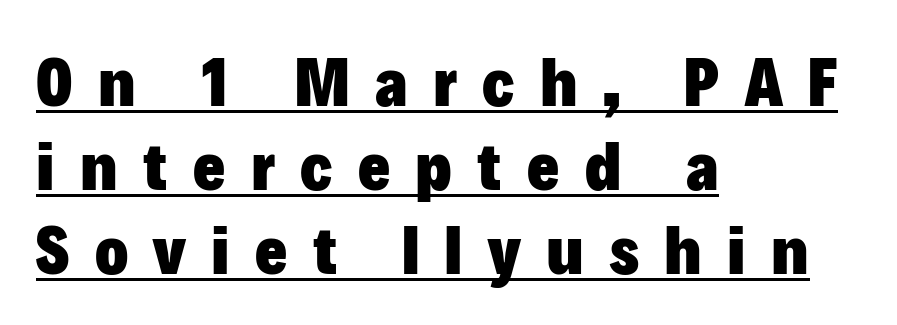
The image shows 69 px heavy sans-serif type, upright; set left-aligned, line spacing 1.22x, unusually wide letter spacing (+0.37 em), underlined; low stroke contrast and a medium x-height.
